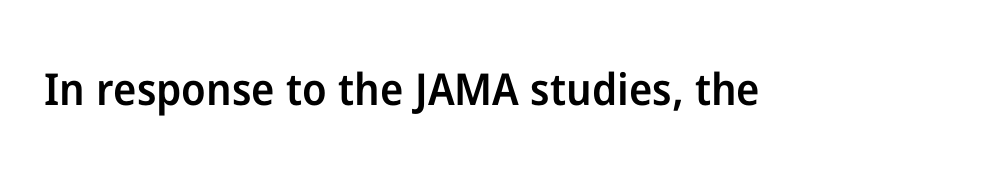
Characters remain perfectly vertical along every line. Slightly chunky letters — semibold, I'd say, not full bold. Note the varied advance widths — an 'i' is clearly narrower than an 'm'. The space beneath each line is pristine and unruled. How are the letters spaced? Ordinarily, with no added tracking.
